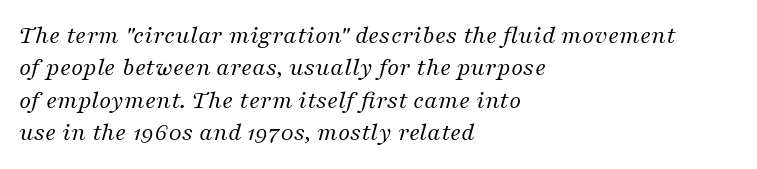
Notice how the stems are inclined rather than vertical — that's the hallmark of italics. What stands out about the letter spacing? Nothing — it is the standard amount. Words float on clear page, feet unadorned. A student would call this left alignment; a typographer would say flush left, rag right.
